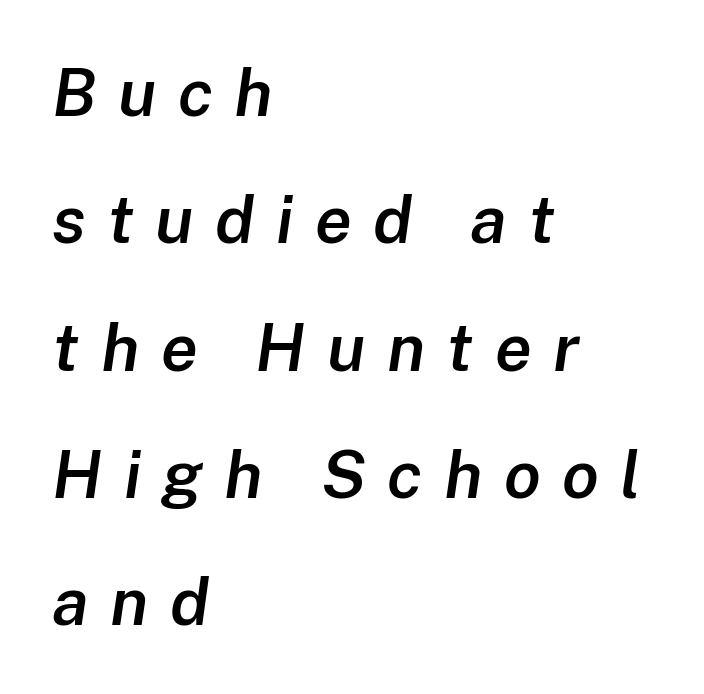
{"italic": "yes", "lean": "right", "slant_degrees": 8, "bold": "semi", "weight": "semibold", "width": "normal", "stroke_contrast": "low", "x_height": "medium", "monospaced": "no", "underline": "no", "align": "left", "line_spacing": "loose", "line_spacing_ratio": 1.9, "letter_spacing": "wide", "letter_spacing_em": 0.32, "glyph_px": 67}
